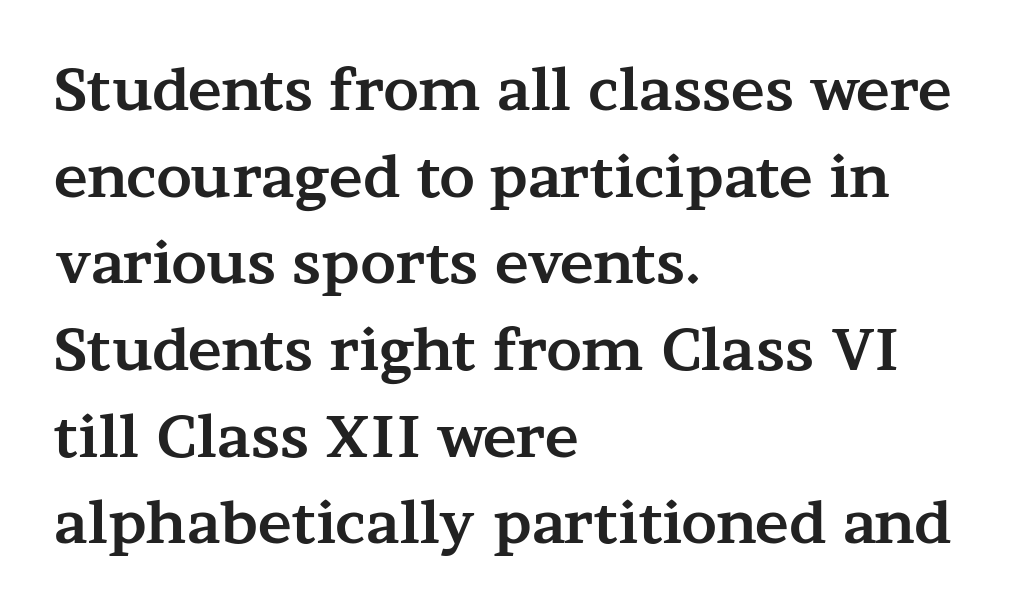
Descender tails drop into unmarked territory. Each word holds together tightly as a unit, with standard inter-letter gaps. Rendered with straight, roman letterforms. Weight: bold. Regarding leading, the lines here are spaced in the standard way.
